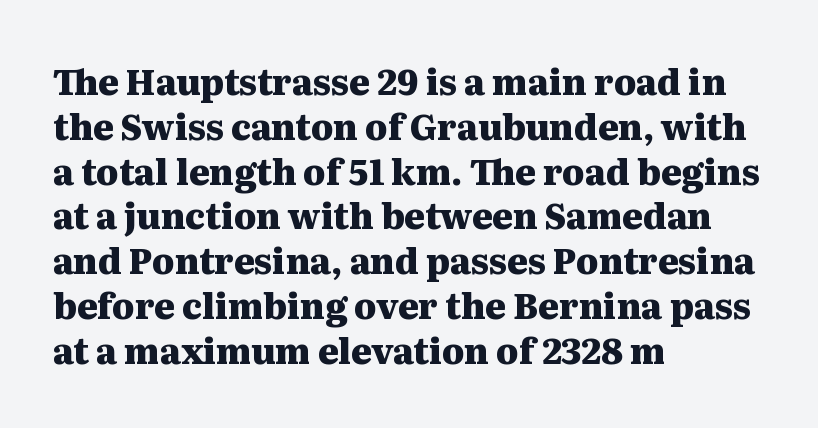
The image shows 35 px heavy, wide serif type, upright; set left-aligned, normal line spacing (1.28x), normal letter spacing, not underlined; medium stroke contrast and a medium x-height.
